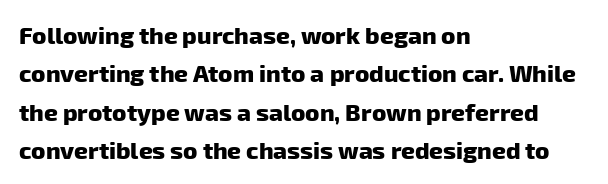
The image shows 24 px bold type; set left-aligned, normal line spacing (1.6x), normal letter spacing, not underlined.
